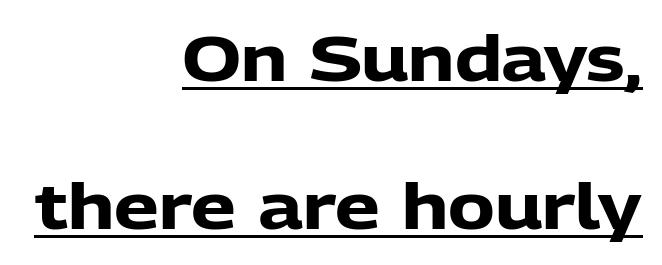
{"serif": "no", "italic": "no", "bold": "yes", "weight": "heavy", "width": "normal", "stroke_contrast": "low", "x_height": "medium", "monospaced": "no", "underline": "yes", "align": "right", "line_spacing": "loose", "line_spacing_ratio": 2.35, "letter_spacing": "normal", "letter_spacing_em": 0.0, "glyph_px": 63}
